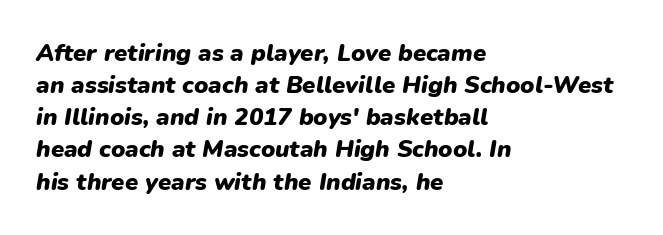
{"italic": "yes", "lean": "right", "slant_degrees": 9, "bold": "yes", "underline": "no", "align": "left", "line_spacing": "normal", "line_spacing_ratio": 1.34, "letter_spacing": "normal", "letter_spacing_em": 0.0, "glyph_px": 24}
